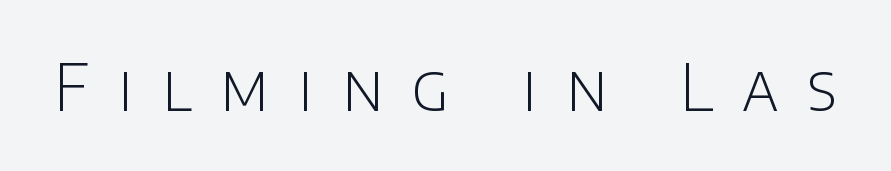
{"serif": "no", "italic": "no", "bold": "no", "weight": "light", "width": "normal", "stroke_contrast": "low", "x_height": "large", "monospaced": "no", "underline": "no", "letter_spacing": "wide", "letter_spacing_em": 0.45, "glyph_px": 64}
